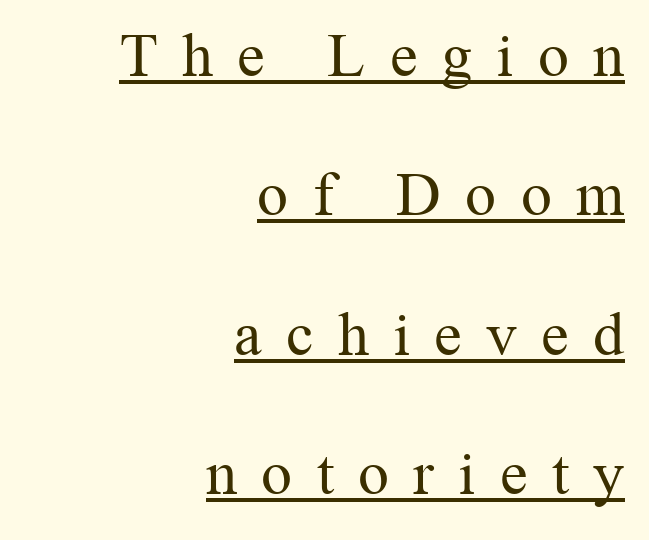
{"serif": "yes", "italic": "no", "bold": "no", "weight": "regular", "width": "normal", "stroke_contrast": "medium", "x_height": "medium", "monospaced": "no", "underline": "yes", "align": "right", "line_spacing": "loose", "line_spacing_ratio": 2.25, "letter_spacing": "wide", "letter_spacing_em": 0.39, "glyph_px": 62}
